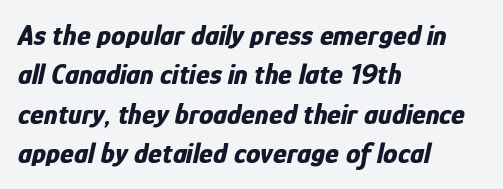
The image shows 29 px bold, condensed type, italic (leaning right); set left-aligned, normal line spacing (1.36x), normal letter spacing, not underlined; low stroke contrast and a medium x-height.
